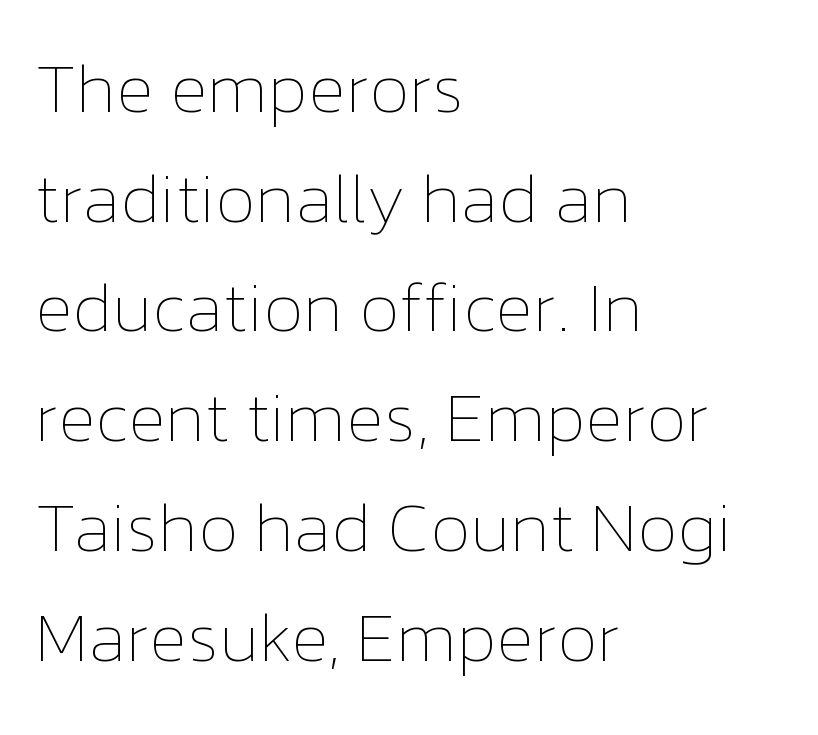
The letters sit at their default tracking, neither squeezed nor spread. These lines are rendered in a variable-pitch font. Is the stroke heavy? The answer is a plain regular-or-lighter. Horizontally, the lines are justified to the leading edge only. The type sits square on the baseline with zero lean. Descender tails drop into unmarked territory.
